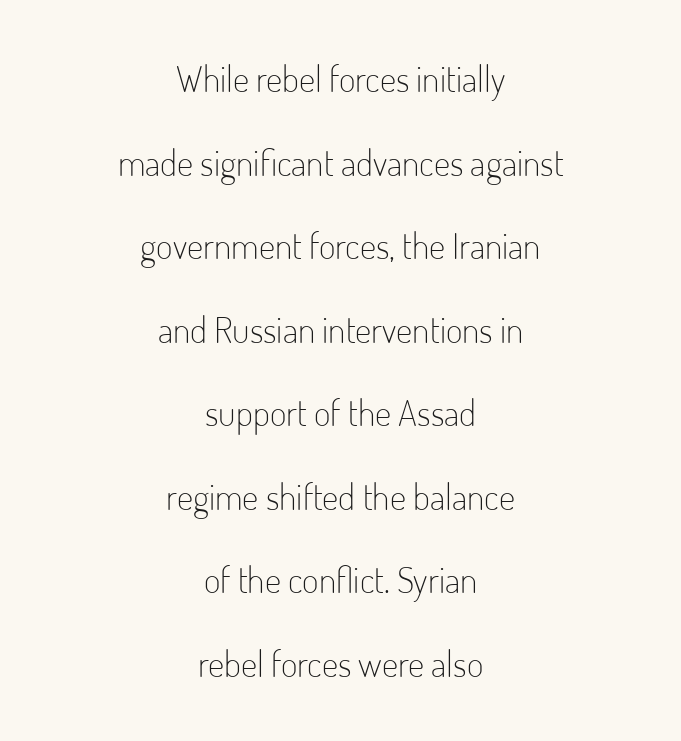
{"serif": "no", "italic": "no", "bold": "no", "weight": "light", "width": "condensed", "stroke_contrast": "low", "x_height": "small", "monospaced": "no", "underline": "no", "align": "center", "line_spacing": "loose", "line_spacing_ratio": 2.32, "letter_spacing": "normal", "letter_spacing_em": 0.0, "glyph_px": 36}
